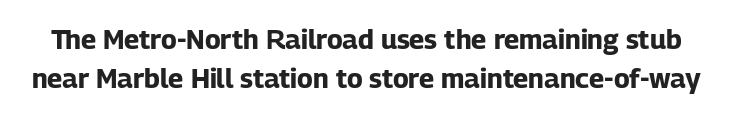
Posture: straight, roman, zero tilt. The glyphs have the mass of a bold cut. The lines sit at an ordinary, default distance from one another. Letter spacing: default.
